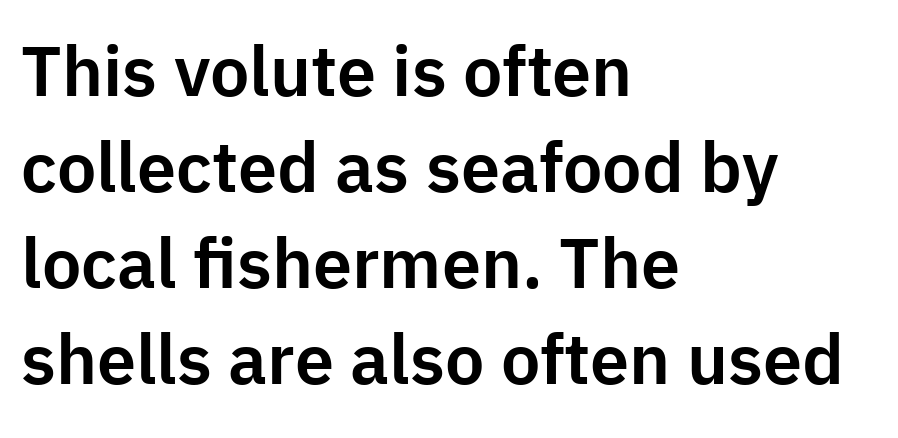
Successive baselines arrive at the customary interval. Posture: upright roman. Letters rest on an invisible, unmarked baseline. The tracking reads as untouched default to a designer's eye. Note: no serifs on the glyphs.
